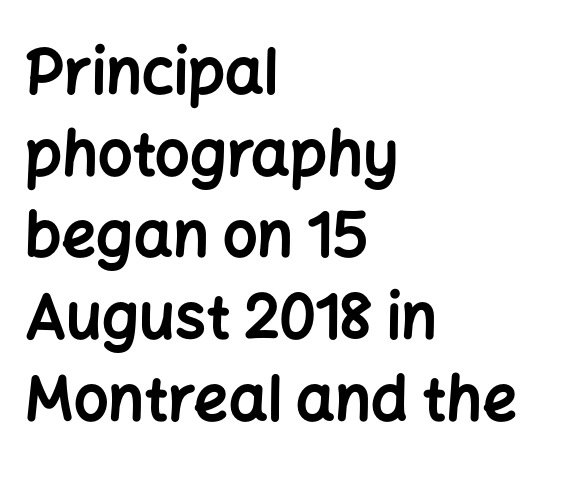
The image shows 61 px bold sans-serif type, upright; set left-aligned, normal line spacing (1.34x), normal letter spacing, not underlined; low stroke contrast and a medium x-height.
